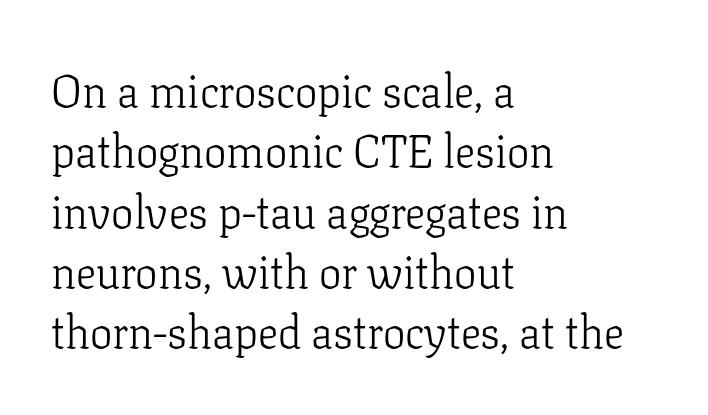
The image shows 45 px light serif type, upright; set left-aligned, normal line spacing (1.34x), normal letter spacing, not underlined; low stroke contrast and a medium x-height.
